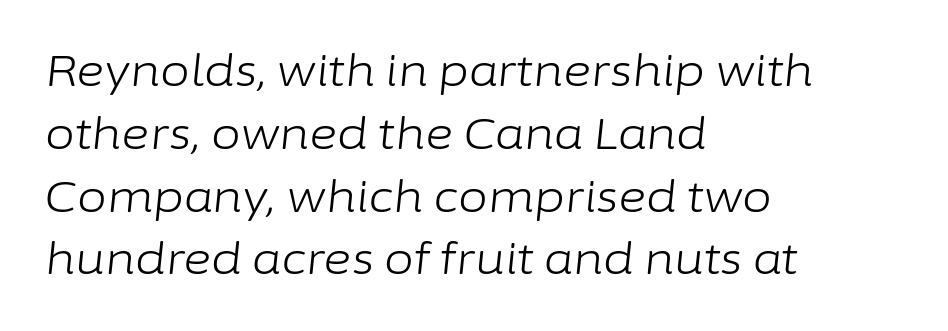
Yep, that's italic — everything's leaning. Visually the block forms a straight wall on the left and a jagged coastline on the right. You could not count columns in this text — the font is proportionally spaced. Stem width sits at or under what a default text font uses.
